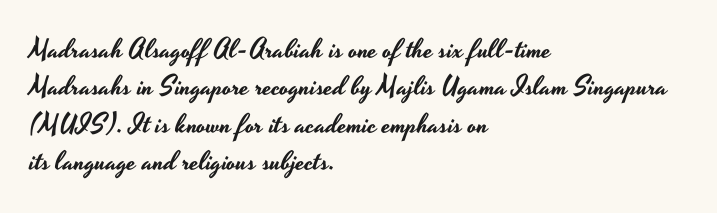
{"underline": "no", "align": "left", "line_spacing": "normal", "line_spacing_ratio": 1.38, "letter_spacing": "normal", "letter_spacing_em": 0.0, "glyph_px": 27}
